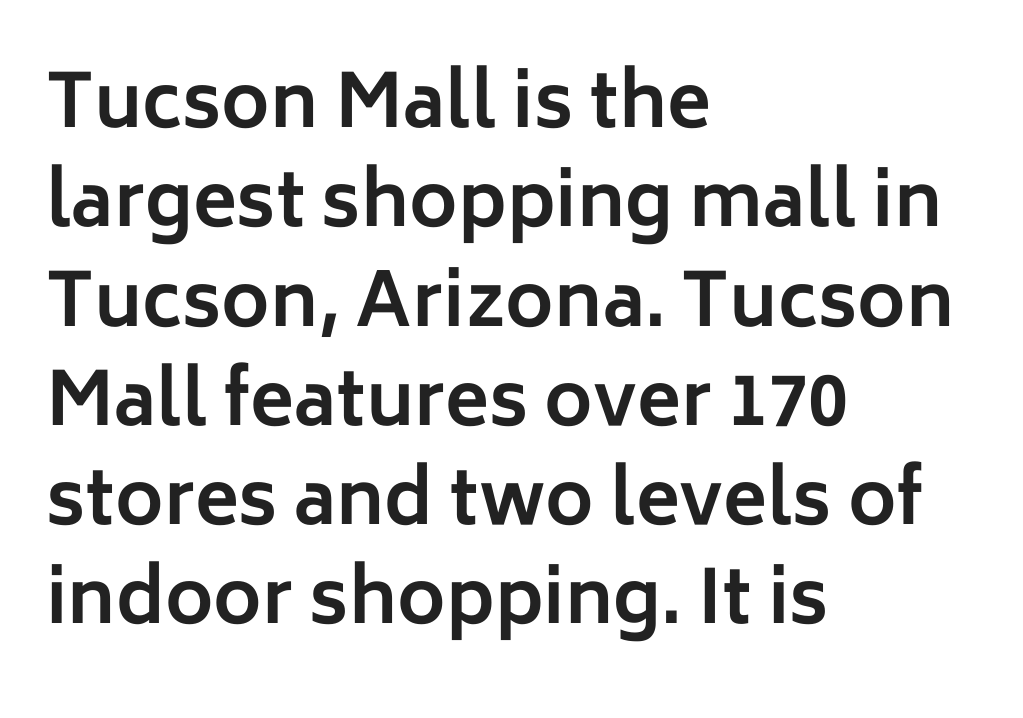
The image shows 73 px bold sans-serif type, upright; set left-aligned, normal line spacing (1.36x), normal letter spacing, not underlined; low stroke contrast and a medium x-height.
